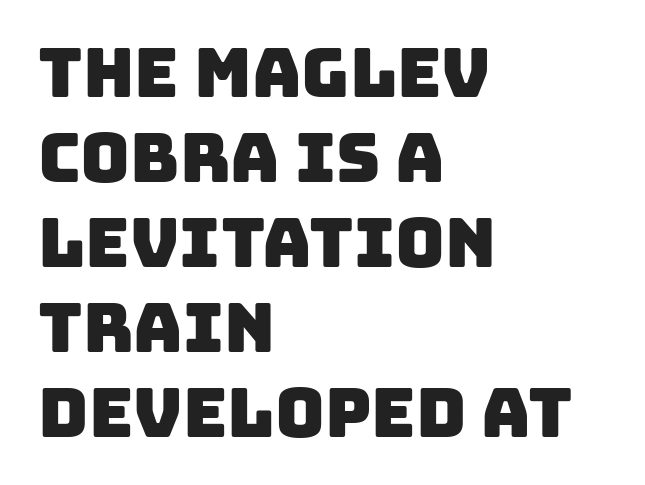
In terms of leading, this rendering sits right in the middle. The passage shown is typeset with a sans-serif family. Line starts are locked; line ends wander. Tracking value appears to be zero — textbook default spacing. Each letter keeps its own natural width here, so spacing adapts to shape. Type without underlining.
